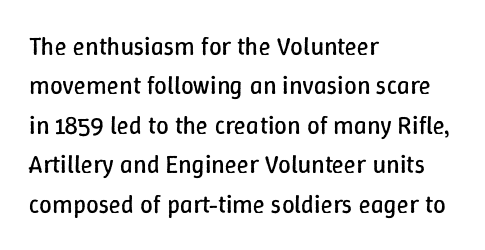
The image shows 25 px text type, upright; set left-aligned, normal line spacing (1.58x), normal letter spacing, not underlined.
